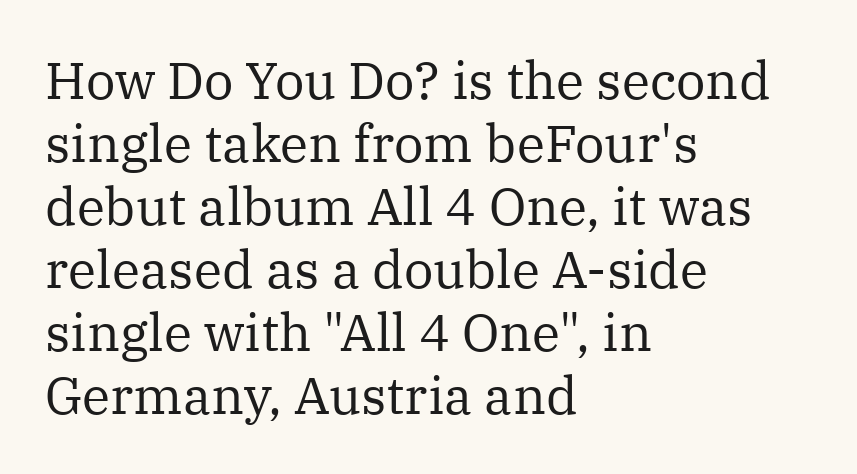
Q: Is the text bold? A: No.
Q: Is the text italic (slanted)? A: No, it is upright.
Q: Is the typeface a serif or a sans-serif typeface? A: Serif.
Q: Is the text underlined? A: No.
Q: How is the paragraph aligned? A: Left-aligned.
Q: Is the spacing between letters normal or unusually wide? A: Normal.
Q: Width (condensed, normal, or wide)? A: Normal.
Q: Stroke contrast? A: Medium.
Q: x-height? A: Medium.
Q: Monospaced? A: No.
